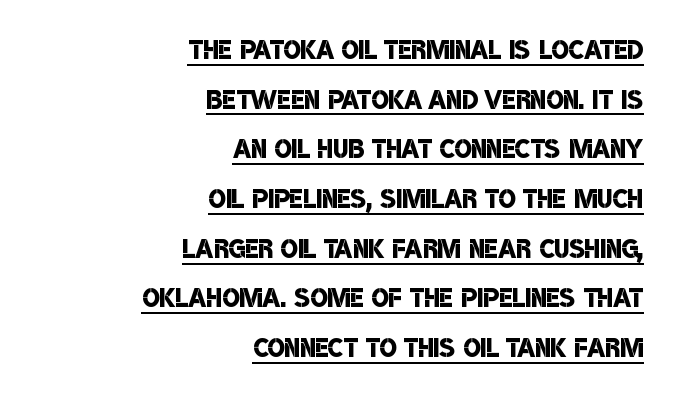
The image shows 36 px semibold, condensed sans-serif type; set right-aligned, normal line spacing (1.38x), normal letter spacing, underlined; low stroke contrast and a large x-height.
